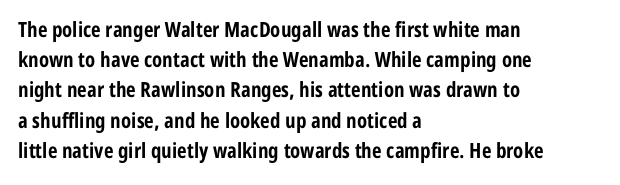
Emphasis by weight is at full strength: bold. Compared with typical body copy, the letter spacing here is the same. The passage shown is not underscored anywhere. Each new line begins a customary step beneath the previous one.
